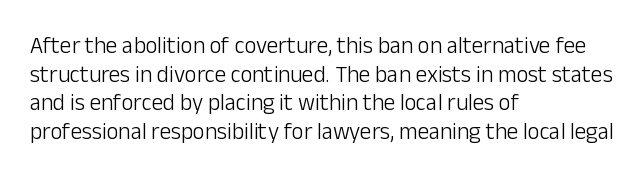
The image shows 23 px text type, upright; set left-aligned, normal line spacing (1.25x), normal letter spacing, not underlined.
